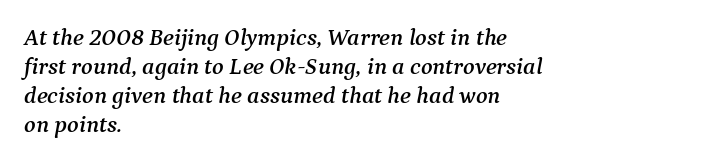
The specimen omits any rule beneath the text block's lines. Visually the block forms a straight wall on the left and a jagged coastline on the right. The text carries the slant typical of an italic or oblique font. The rendering keeps characters at their native spacing.
